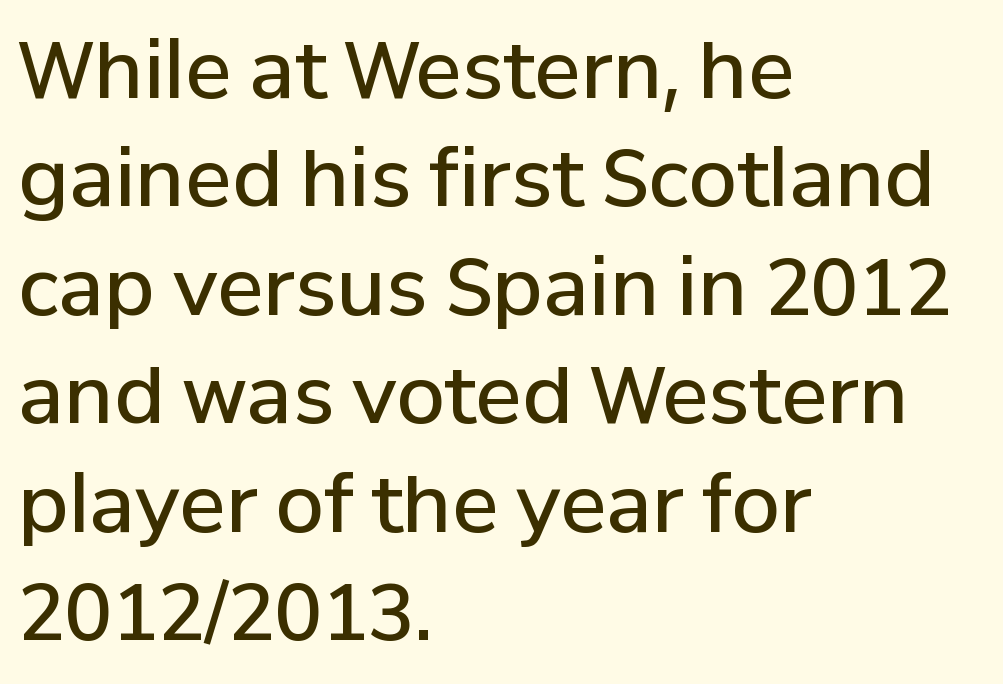
The image shows 78 px semibold sans-serif type, upright; set left-aligned, normal line spacing (1.39x), normal letter spacing, not underlined; low stroke contrast and a medium x-height.
